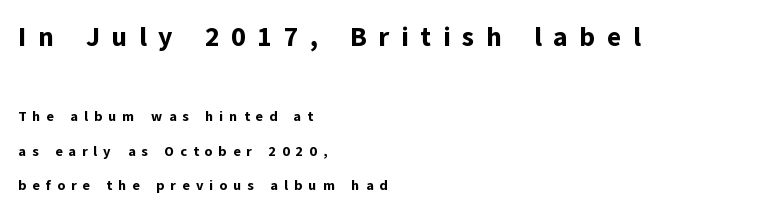
Q: Is the text bold? A: Yes.
Q: Is the text italic (slanted)? A: No, it is upright.
Q: Is the text underlined? A: No.
Q: How is the paragraph aligned? A: Left-aligned.
Q: Is the spacing between letters normal or unusually wide? A: Unusually wide.
Q: Is the spacing between lines tight, normal or loose? A: Loose.
Q: Which block of text is set in a larger size, the first (top) or the second (bottom)? A: The first (top) one.
